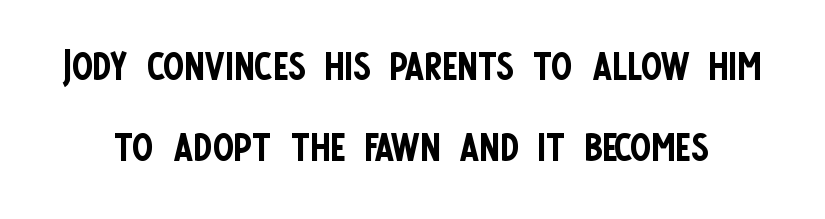
The image shows 63 px regular-weight, condensed sans-serif type, upright; set normal line spacing (1.28x), normal letter spacing, not underlined; low stroke contrast and a large x-height.
